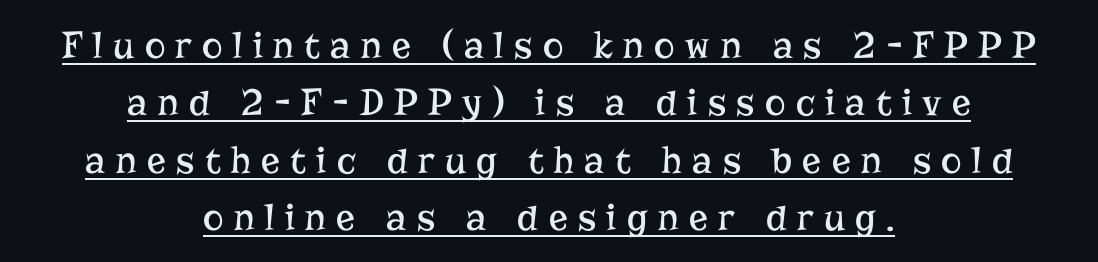
Underlining? Definitely there. No extra ink here — the face is not bold. The block of text has a typical density, with ordinary space between rows. One-word summary of the alignment: center.
